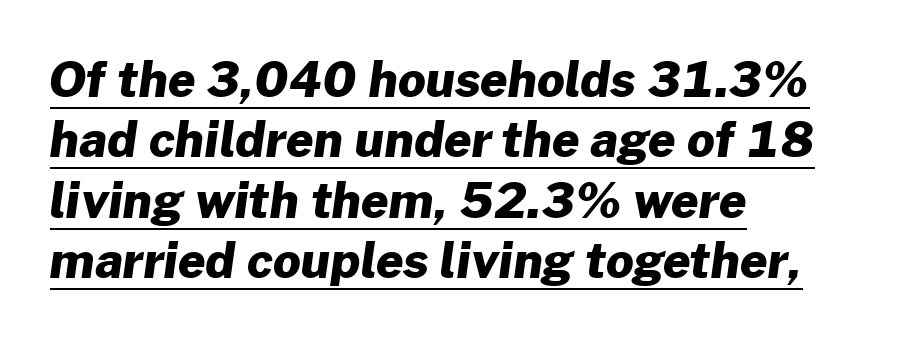
Varying glyph widths throughout — classic text-font behaviour. Letterform terminals end flat and unadorned throughout the passage. The horizontal fit of the characters is conventional and even. Whoever set this chose a conventional vertical rhythm. Its strokes are broad and dark, the hallmark of bold type.
